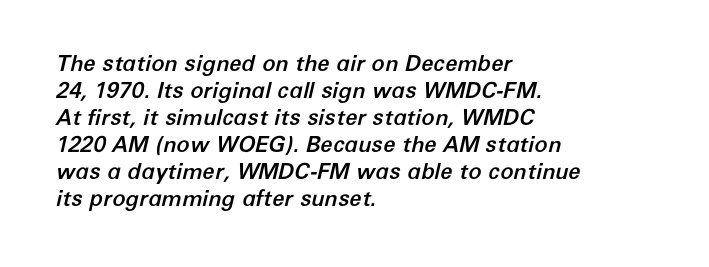
{"italic": "yes", "lean": "right", "slant_degrees": 12, "underline": "no", "align": "left", "line_spacing_ratio": 1.23, "letter_spacing": "normal", "letter_spacing_em": 0.0, "glyph_px": 22}
